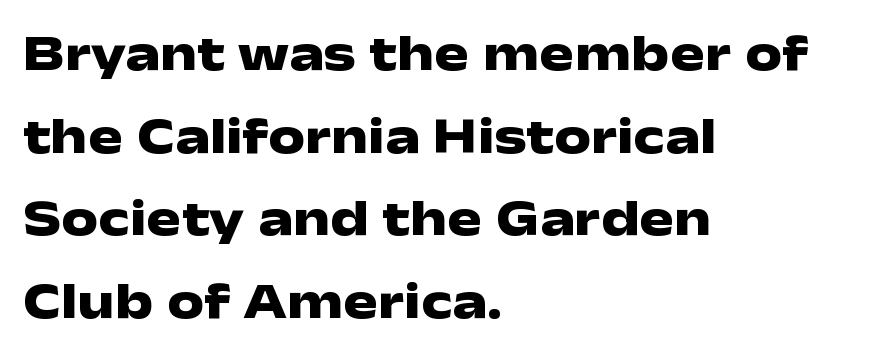
The designer left line spacing at the default. Grotesque or geometric, the face here clearly has no serifs. These lines are rendered in a variable-pitch font. Compared with a centered layout, this one pins lines to the left instead. You'd pick this weight for a headline — it's a proper bold. Letter spacing: default.
